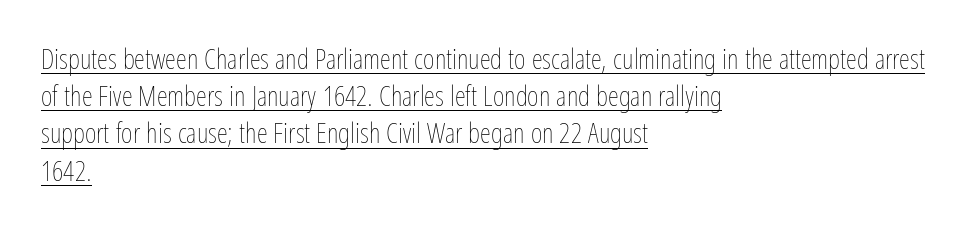
Whoever set this chose a conventional vertical rhythm. Short and long lines alike share a common starting point at left. This is underlined copy, the kind a proofreader might mark for attention. Rendered with straight, roman letterforms. Looks like regular typesetting: each glyph gets only the width it needs.
